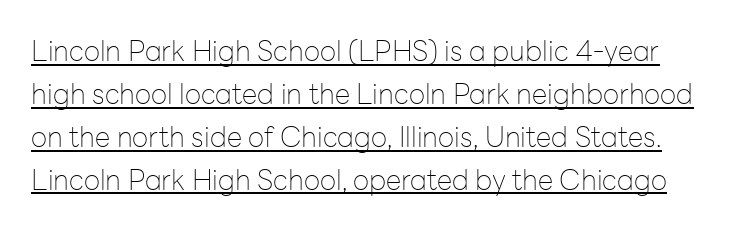
The image shows 28 px thin sans-serif type, upright; set normal line spacing (1.53x), normal letter spacing, underlined; low stroke contrast and a medium x-height.
